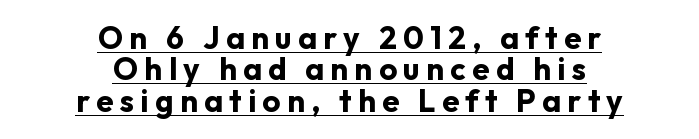
The image shows 31 px bold sans-serif type, upright; set centered, tight line spacing (1.01x), unusually wide letter spacing (+0.21 em), underlined; low stroke contrast and a medium x-height.
